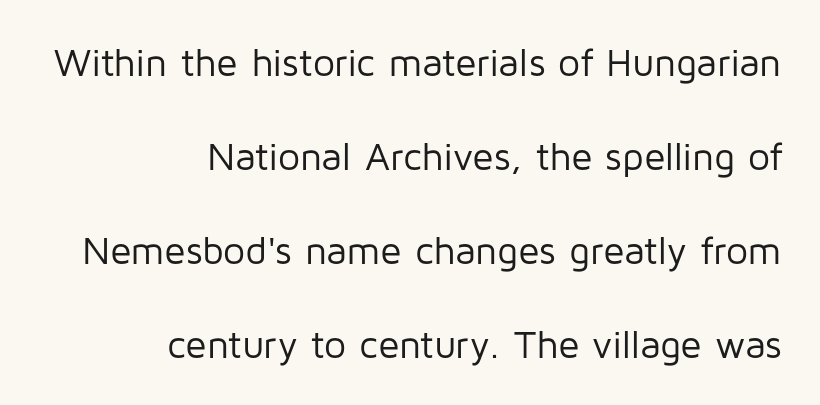
Q: Is the text bold? A: No.
Q: Is the text italic (slanted)? A: No, it is upright.
Q: Is the typeface a serif or a sans-serif typeface? A: Sans-serif.
Q: Is the text underlined? A: No.
Q: How is the paragraph aligned? A: Right-aligned.
Q: Is the spacing between letters normal or unusually wide? A: Normal.
Q: Is the spacing between lines tight, normal or loose? A: Loose.
Q: Width (condensed, normal, or wide)? A: Normal.
Q: Stroke contrast? A: Low.
Q: x-height? A: Medium.
Q: Monospaced? A: No.
